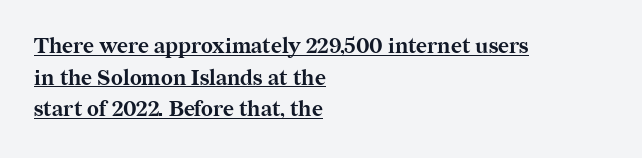
The image shows 21 px bold type, upright; set left-aligned, normal line spacing (1.51x), normal letter spacing, underlined.
